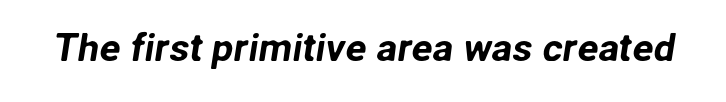
The image shows 39 px sans-serif type; set normal letter spacing, not underlined; low stroke contrast and a medium x-height.
